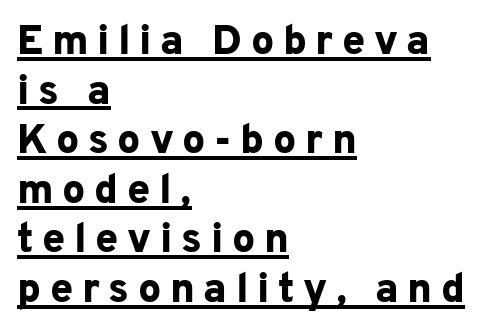
The image shows 41 px bold sans-serif type, upright; set left-aligned, line spacing 1.21x, unusually wide letter spacing (+0.21 em), underlined; low stroke contrast and a medium x-height.
